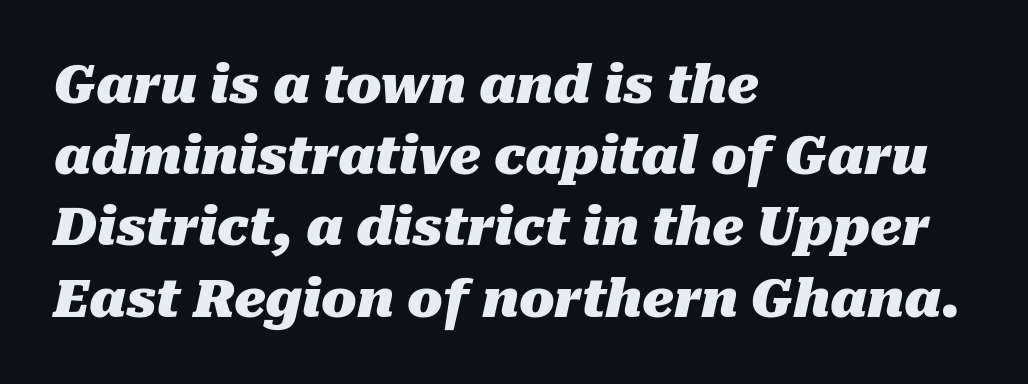
This sample uses an oblique cut, with every glyph tilted off the vertical. Standard letterfit; no display-style spreading of the glyphs. Which margin do the lines hug? The left one — the right edge is uneven. Does the leading feel generous? No, just average. Check under the words: just untouched page. Emphasis by weight is at full strength: bold.
